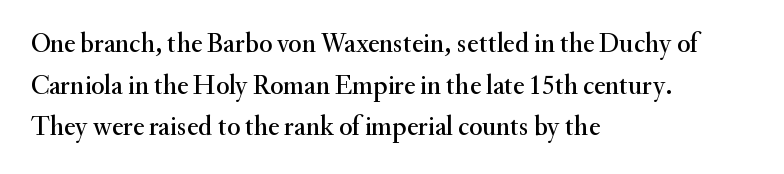
The image shows 27 px text type, upright; set left-aligned, normal line spacing (1.54x), normal letter spacing, not underlined.
